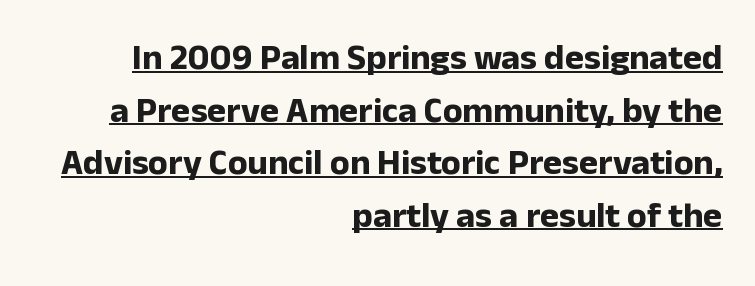
The image shows 36 px bold sans-serif type, upright; set right-aligned, normal line spacing (1.46x), normal letter spacing, underlined; low stroke contrast and a medium x-height.
